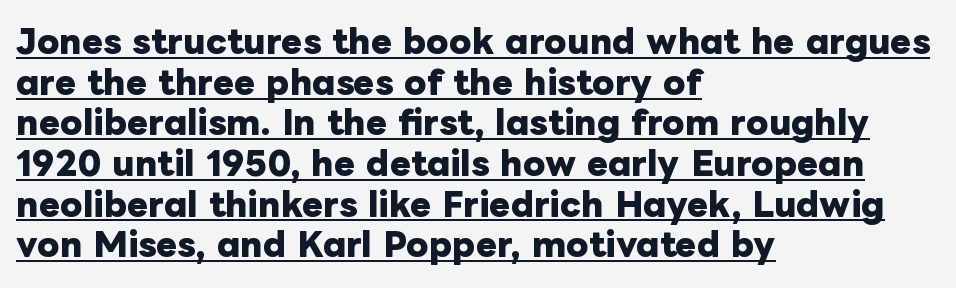
{"italic": "no", "bold": "yes", "weight": "heavy", "width": "normal", "stroke_contrast": "low", "x_height": "medium", "monospaced": "no", "underline": "yes", "align": "left", "line_spacing": "normal", "line_spacing_ratio": 1.27, "letter_spacing": "normal", "letter_spacing_em": 0.0, "glyph_px": 32}
